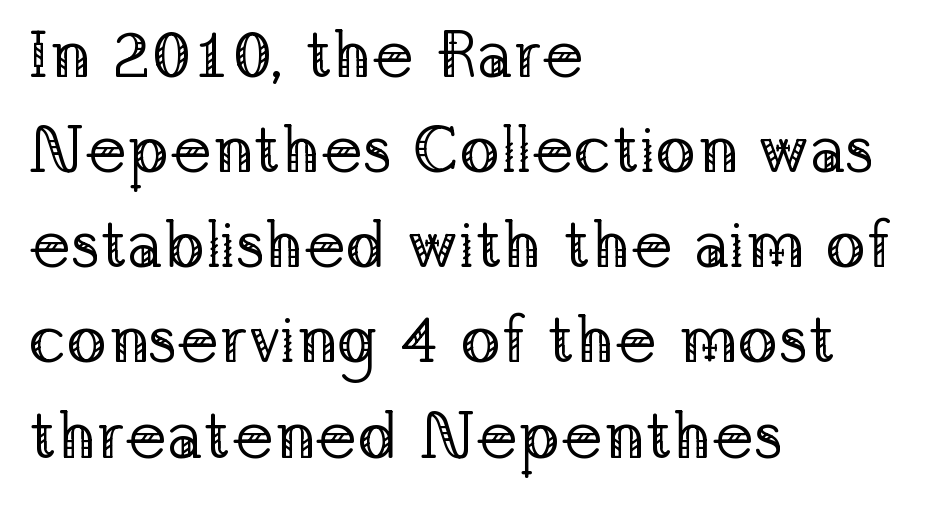
Standard letterfit; no display-style spreading of the glyphs. Do the characters align in a grid? No, the font is proportional. The area under the type is left untouched. Nothing heavy about these letters — not bold at all. Does the lettering tilt? It doesn't — this is upright.
